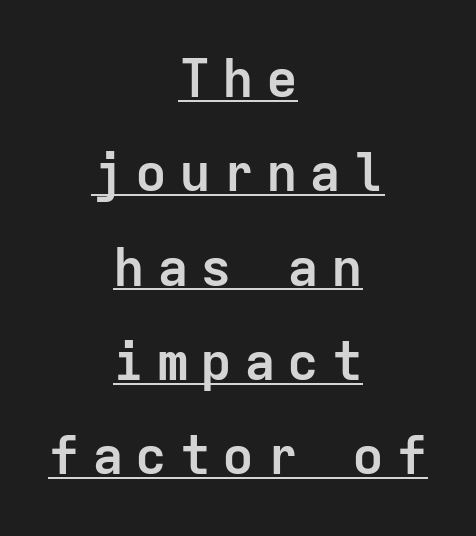
A centered setting, common on invitations and titles, is used for this passage. Each letter, wide or thin by design, is forced into the same width here. This sample uses an upright cut, with every glyph sitting square on the baseline. In terms of letterform style, serifs are entirely absent.
